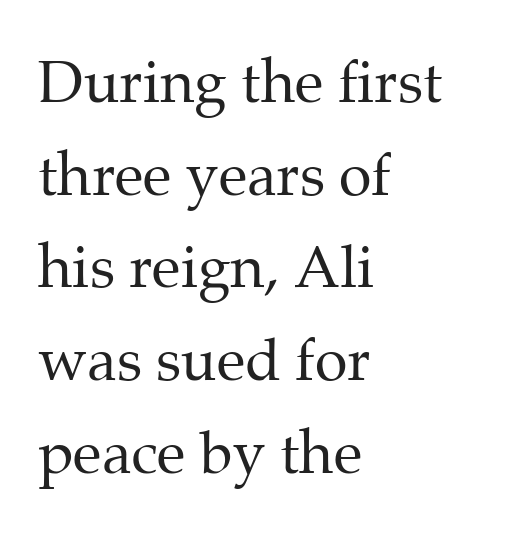
The image shows 59 px regular-weight serif type, upright; set left-aligned, normal line spacing (1.57x), normal letter spacing, not underlined; medium stroke contrast and a medium x-height.
